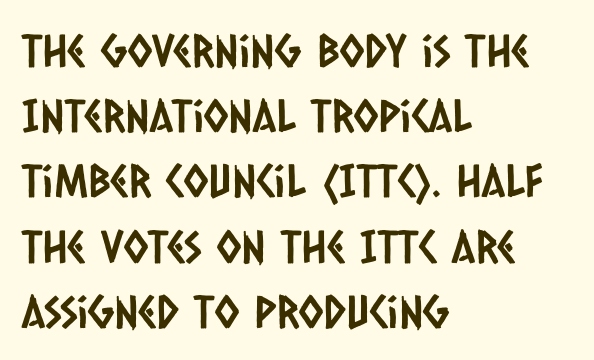
You can tell from the bare stems that sans-serif type was used. The passage shown is typed in a proportional face where columns would drift. Horizontal bands of white between lines are of average thickness. A classic flush-left, rag-right setting is used for this passage.
